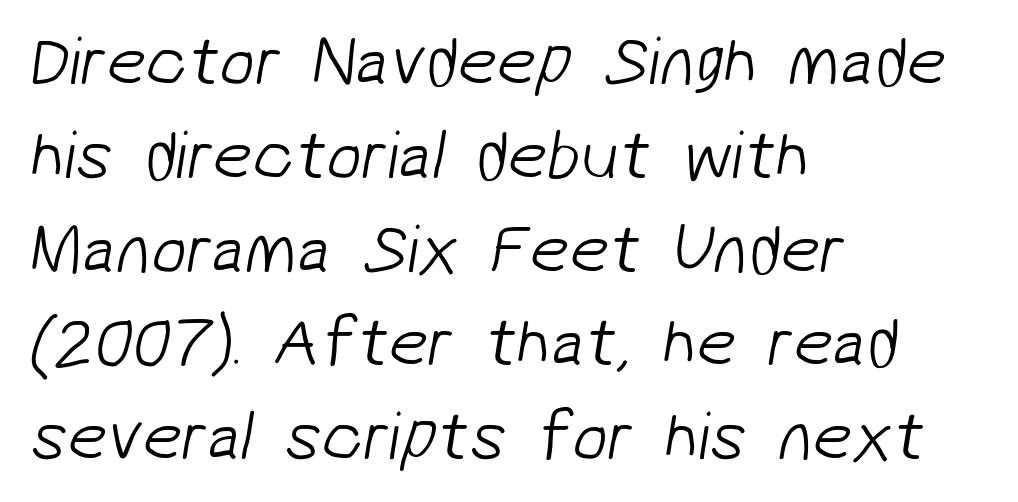
{"serif": "no", "bold": "no", "weight": "light", "width": "normal", "stroke_contrast": "low", "x_height": "medium", "monospaced": "no", "underline": "no", "align": "left", "line_spacing": "normal", "line_spacing_ratio": 1.34, "letter_spacing": "normal", "letter_spacing_em": 0.0, "glyph_px": 70}
